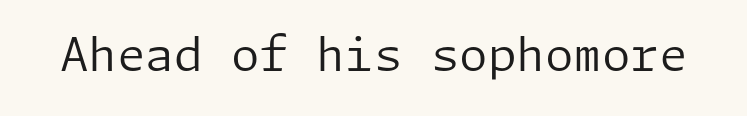
Q: Is the text bold? A: No.
Q: Is the text italic (slanted)? A: No, it is upright.
Q: Is the typeface a serif or a sans-serif typeface? A: Sans-serif.
Q: Is the text underlined? A: No.
Q: Is the spacing between letters normal or unusually wide? A: Normal.
Q: Width (condensed, normal, or wide)? A: Normal.
Q: Stroke contrast? A: Low.
Q: x-height? A: Medium.
